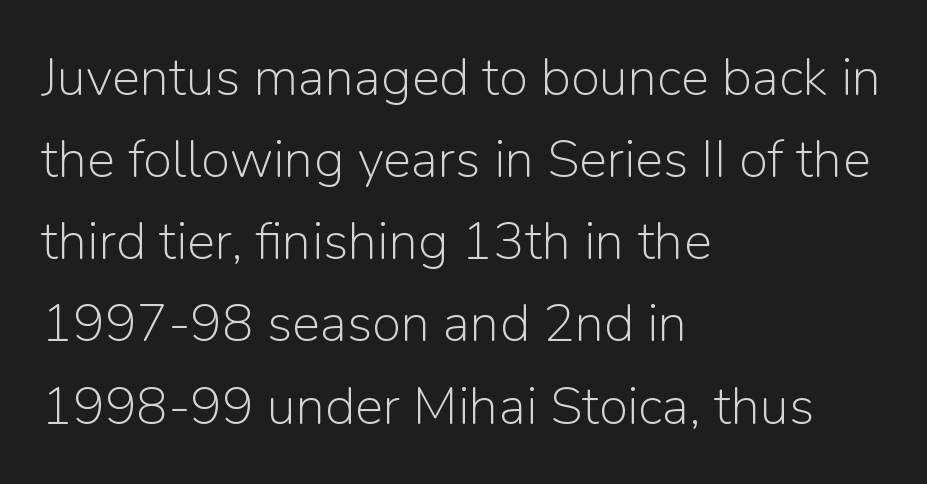
Q: Is the text bold? A: No.
Q: Is the text italic (slanted)? A: No, it is upright.
Q: Is the typeface a serif or a sans-serif typeface? A: Sans-serif.
Q: Is the text underlined? A: No.
Q: How is the paragraph aligned? A: Left-aligned.
Q: Is the spacing between letters normal or unusually wide? A: Normal.
Q: Is the spacing between lines tight, normal or loose? A: Normal.
Q: Width (condensed, normal, or wide)? A: Normal.
Q: Stroke contrast? A: Low.
Q: x-height? A: Medium.
Q: Monospaced? A: No.
